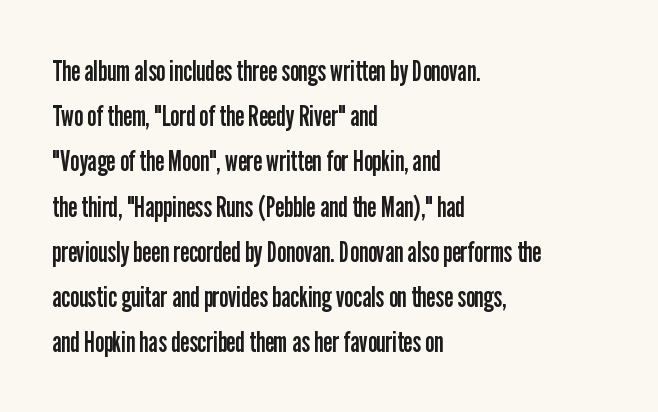
{"serif": "no", "italic": "no", "bold": "no", "weight": "regular", "width": "condensed", "stroke_contrast": "low", "x_height": "medium", "monospaced": "no", "underline": "no", "align": "left", "line_spacing": "normal", "line_spacing_ratio": 1.56, "letter_spacing": "normal", "letter_spacing_em": 0.0, "glyph_px": 29}
